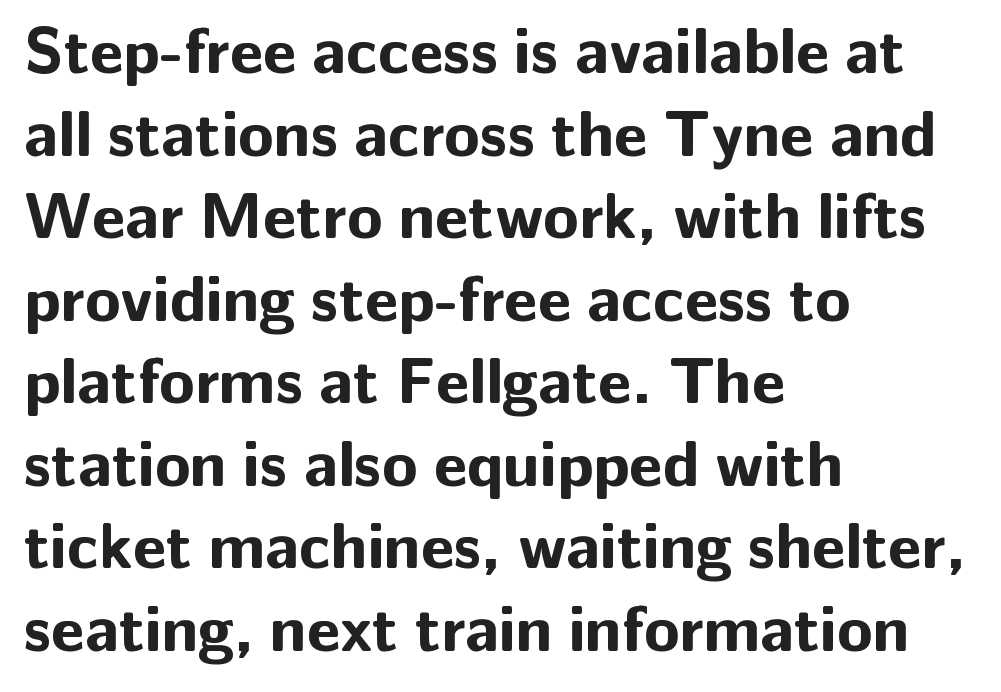
The image shows 65 px bold sans-serif type, upright; set left-aligned, normal line spacing (1.27x), normal letter spacing, not underlined; low stroke contrast and a medium x-height.
